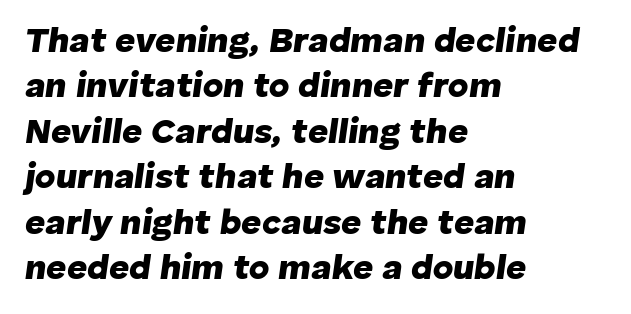
{"italic": "yes", "lean": "right", "slant_degrees": 8, "bold": "yes", "weight": "heavy", "width": "normal", "stroke_contrast": "low", "x_height": "medium", "monospaced": "no", "underline": "no", "align": "left", "line_spacing": "normal", "line_spacing_ratio": 1.3, "letter_spacing": "normal", "letter_spacing_em": 0.0, "glyph_px": 35}
